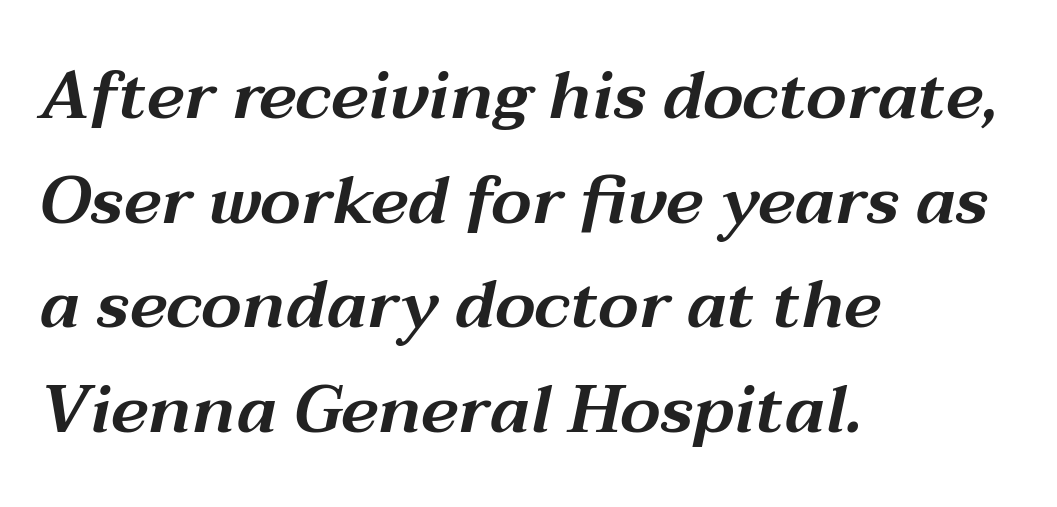
Horizontal alignment here is leftward, the default for most running prose. Here the designer chose a conventional face with non-uniform glyph widths. In terms of letterspacing, this is plain default setting. The face used here has a pronounced slope to its letters. The zone under the glyphs is completely vacant. The passage shown stacks its lines at a standard gap.
